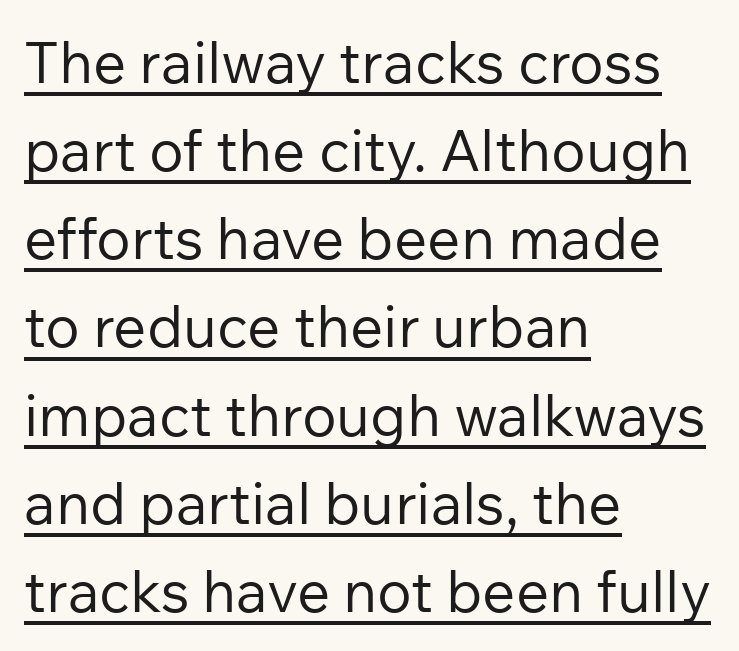
{"serif": "no", "italic": "no", "bold": "no", "weight": "regular", "width": "normal", "stroke_contrast": "low", "x_height": "medium", "monospaced": "no", "underline": "yes", "align": "left", "line_spacing": "normal", "line_spacing_ratio": 1.52, "letter_spacing": "normal", "letter_spacing_em": 0.0, "glyph_px": 58}
